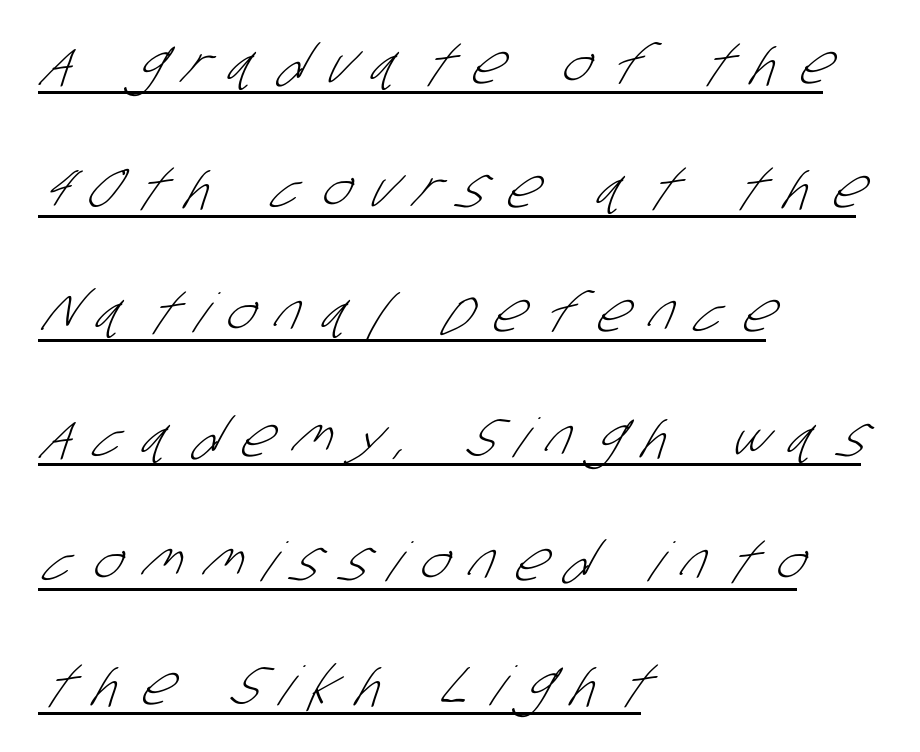
{"serif": "no", "bold": "no", "weight": "light", "width": "condensed", "stroke_contrast": "low", "x_height": "large", "monospaced": "no", "underline": "yes", "align": "left", "line_spacing": "loose", "line_spacing_ratio": 2.3, "letter_spacing": "wide", "letter_spacing_em": 0.4, "glyph_px": 54}
